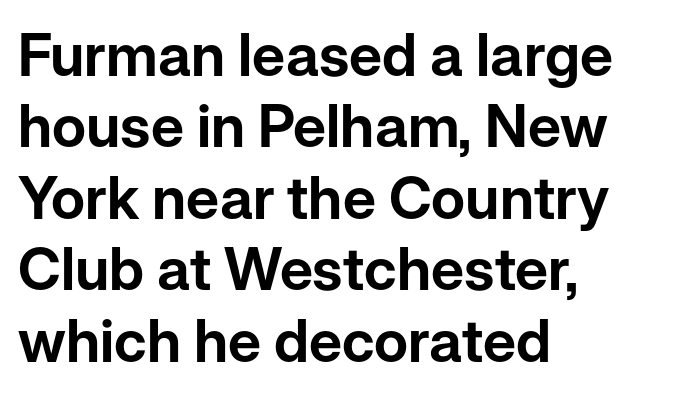
This sample uses an upright cut, with every glyph sitting square on the baseline. The rendering anchors every line to the left-hand side. Descenders hang freely into open space. These lines are rendered in a variable-pitch font.
